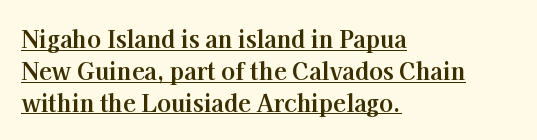
{"italic": "no", "bold": "yes", "underline": "yes", "align": "left", "line_spacing": "normal", "line_spacing_ratio": 1.39, "letter_spacing": "normal", "letter_spacing_em": 0.0, "glyph_px": 23}
